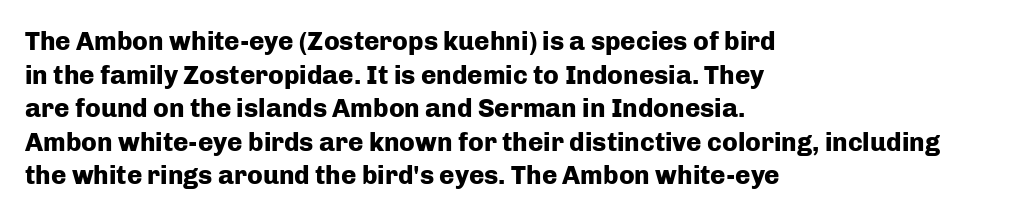
The image shows 26 px bold type, upright; set left-aligned, normal line spacing (1.29x), normal letter spacing, not underlined.
